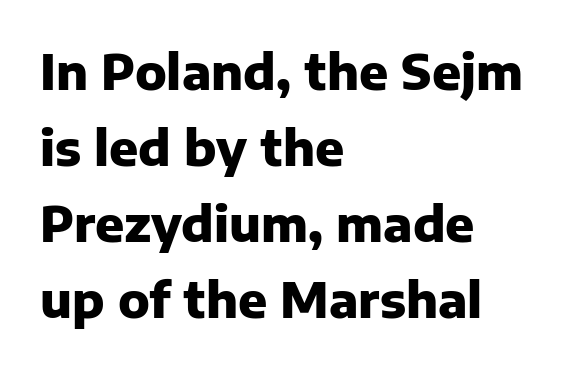
Is the type bold? Yes — the strokes are clearly thick and heavy. Do the characters align in a grid? No, the font is proportional. How would I describe the line gaps? Plain and ordinary. Honestly, the letter spacing is just normal — you wouldn't notice it.
